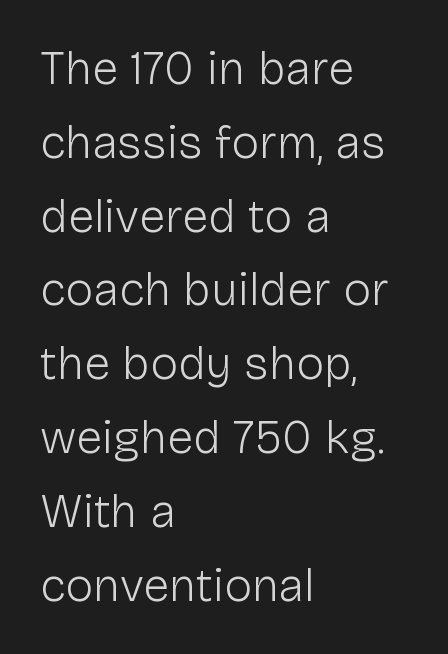
Q: Is the text bold? A: No.
Q: Is the text italic (slanted)? A: No, it is upright.
Q: Is the typeface a serif or a sans-serif typeface? A: Sans-serif.
Q: Is the text underlined? A: No.
Q: How is the paragraph aligned? A: Left-aligned.
Q: Is the spacing between letters normal or unusually wide? A: Normal.
Q: Is the spacing between lines tight, normal or loose? A: Normal.
Q: Width (condensed, normal, or wide)? A: Normal.
Q: Stroke contrast? A: Low.
Q: x-height? A: Medium.
Q: Monospaced? A: No.
